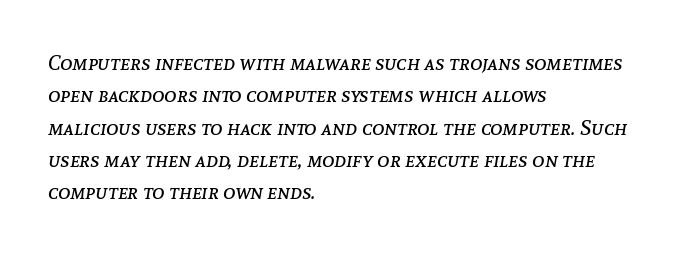
The image shows 21 px text type, italic (leaning right); set left-aligned, normal line spacing (1.54x), normal letter spacing, not underlined.
